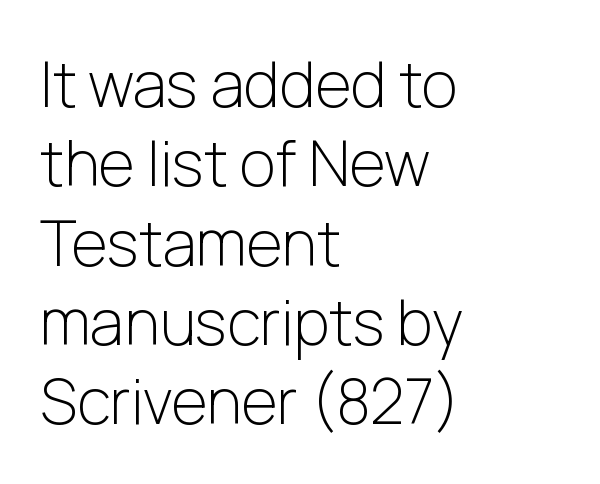
The image shows 62 px light sans-serif type, upright; set left-aligned, normal line spacing (1.28x), normal letter spacing, not underlined; low stroke contrast and a medium x-height.
